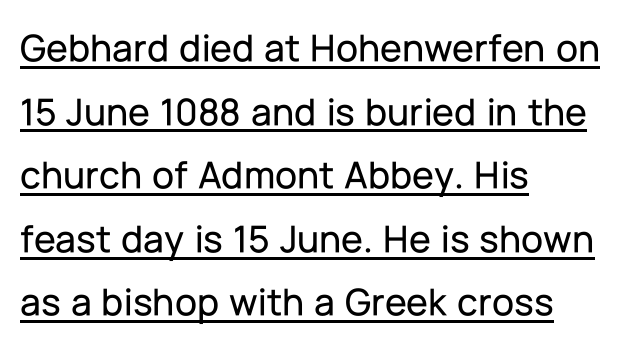
{"serif": "no", "italic": "no", "width": "normal", "stroke_contrast": "low", "x_height": "medium", "monospaced": "no", "underline": "yes", "align": "left", "line_spacing": "normal", "line_spacing_ratio": 1.59, "letter_spacing": "normal", "letter_spacing_em": 0.0, "glyph_px": 40}
